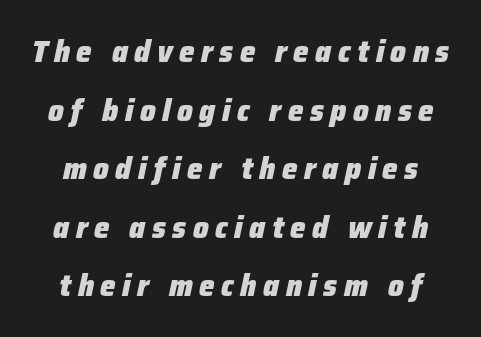
Q: Is the text bold? A: Yes.
Q: Is the text italic (slanted)? A: Yes, it leans right by about 12 degrees.
Q: Is the text underlined? A: No.
Q: How is the paragraph aligned? A: Centered.
Q: Is the spacing between letters normal or unusually wide? A: Unusually wide.
Q: Width (condensed, normal, or wide)? A: Normal.
Q: Stroke contrast? A: Low.
Q: x-height? A: Medium.
Q: Monospaced? A: No.
